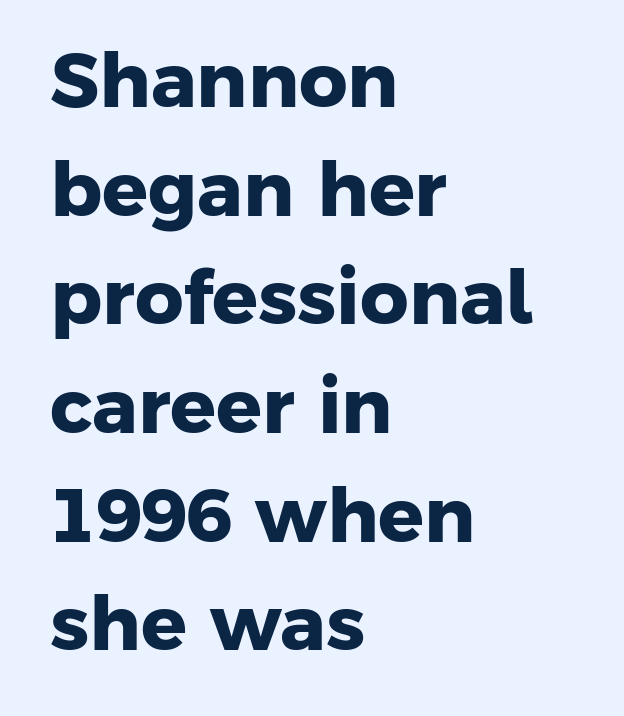
{"serif": "no", "bold": "yes", "weight": "heavy", "width": "normal", "stroke_contrast": "low", "x_height": "medium", "monospaced": "no", "underline": "no", "align": "left", "line_spacing": "normal", "line_spacing_ratio": 1.43, "letter_spacing": "normal", "letter_spacing_em": 0.0, "glyph_px": 76}
